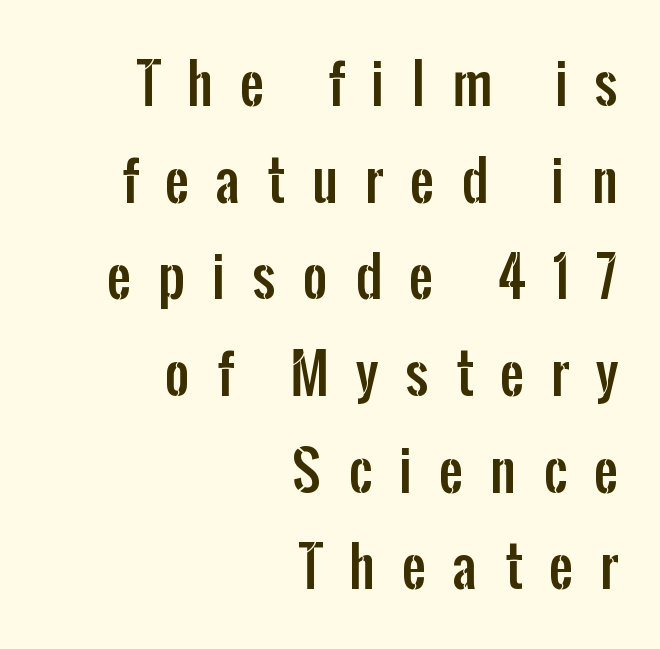
The line texture is sparse and dotted thanks to wide tracking. Classification — sans serif. The strip under each line holds only bare page. The specimen reads as upright at a glance.
